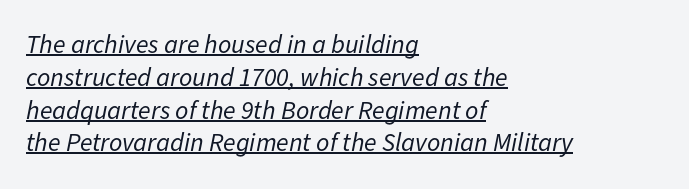
{"italic": "yes", "lean": "right", "slant_degrees": 11, "bold": "no", "underline": "yes", "align": "left", "line_spacing": "normal", "line_spacing_ratio": 1.26, "letter_spacing": "normal", "letter_spacing_em": 0.0, "glyph_px": 26}
